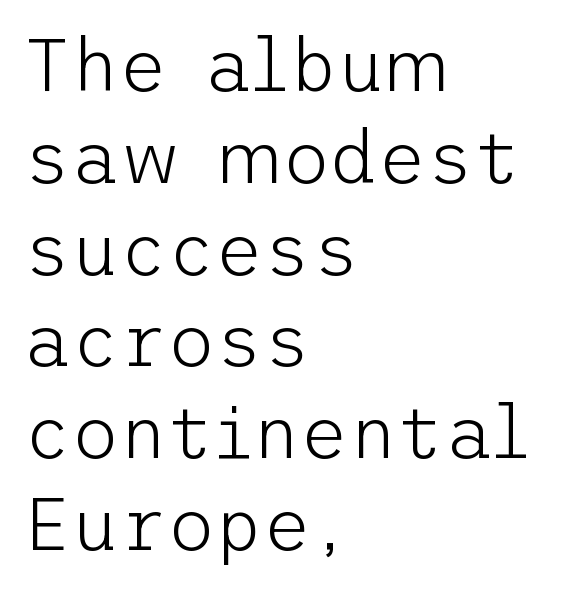
Q: Is the text bold? A: No.
Q: Is the text italic (slanted)? A: No, it is upright.
Q: Is the typeface a serif or a sans-serif typeface? A: Sans-serif.
Q: Is the text underlined? A: No.
Q: How is the paragraph aligned? A: Left-aligned.
Q: Is the spacing between letters normal or unusually wide? A: Normal.
Q: Width (condensed, normal, or wide)? A: Normal.
Q: Stroke contrast? A: Low.
Q: x-height? A: Medium.
